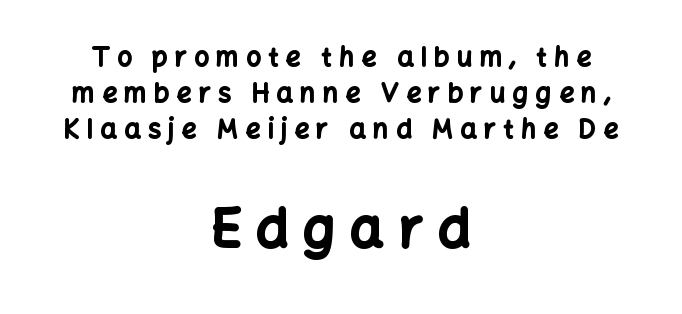
The image shows 53 px bold sans-serif type, upright; set centered, normal line spacing (1.39x), unusually wide letter spacing (+0.28 em), not underlined; the second (bottom) block is 2.04x larger; low stroke contrast and a medium x-height.
